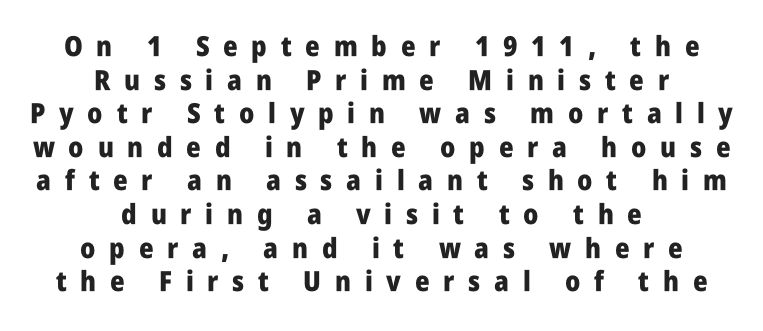
Is this a sans? Yes — the strokes have no serifs. Clear beneath every line of the passage. The face used here is proportionally spaced, like ordinary book or web type. Heavy-handed strokes throughout: this text is bold. Both edges are ragged and mirror each other, which tells us the setting is centered.
